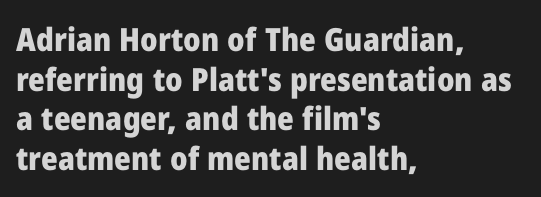
{"serif": "no", "italic": "no", "bold": "yes", "weight": "heavy", "width": "normal", "stroke_contrast": "low", "x_height": "medium", "monospaced": "no", "underline": "no", "align": "left", "line_spacing_ratio": 1.24, "letter_spacing": "normal", "letter_spacing_em": 0.0, "glyph_px": 32}
